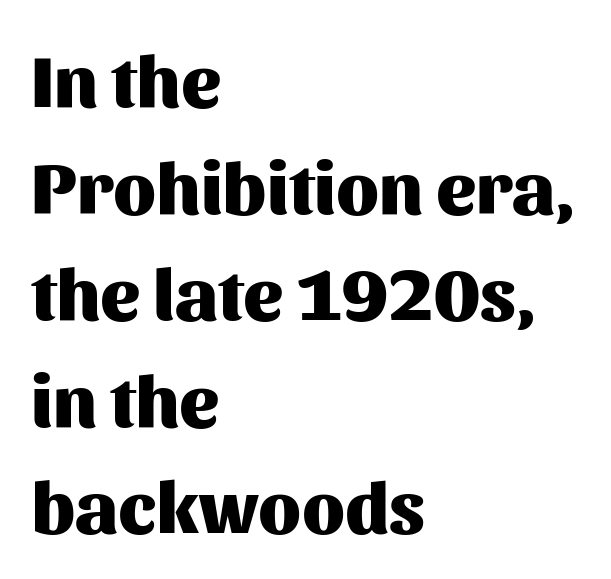
Q: Is the text bold? A: Yes.
Q: Is the text italic (slanted)? A: No, it is upright.
Q: Is the typeface a serif or a sans-serif typeface? A: Sans-serif.
Q: Is the text underlined? A: No.
Q: How is the paragraph aligned? A: Left-aligned.
Q: Is the spacing between letters normal or unusually wide? A: Normal.
Q: Is the spacing between lines tight, normal or loose? A: Normal.
Q: Width (condensed, normal, or wide)? A: Normal.
Q: Stroke contrast? A: Medium.
Q: x-height? A: Medium.
Q: Monospaced? A: No.
